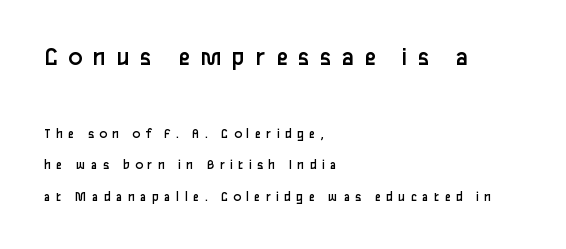
Q: Is the text bold? A: No.
Q: Is the text italic (slanted)? A: No, it is upright.
Q: Is the text underlined? A: No.
Q: How is the paragraph aligned? A: Left-aligned.
Q: Is the spacing between letters normal or unusually wide? A: Unusually wide.
Q: Is the spacing between lines tight, normal or loose? A: Loose.
Q: Which block of text is set in a larger size, the first (top) or the second (bottom)? A: The first (top) one.
